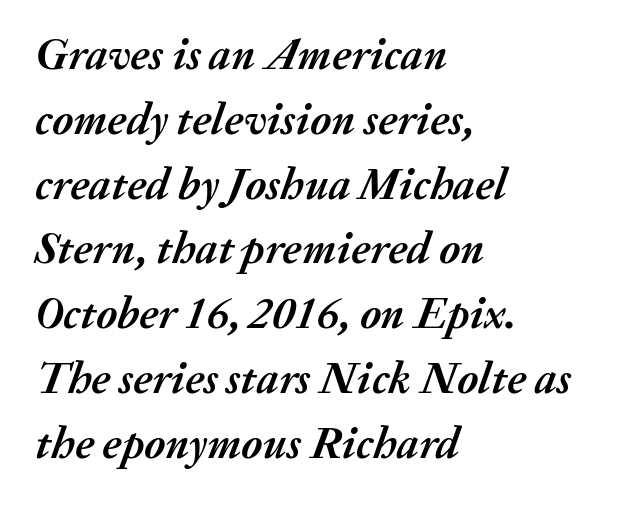
The image shows 45 px semibold type, italic (leaning right); set left-aligned, normal line spacing (1.44x), normal letter spacing, not underlined; medium stroke contrast and a medium x-height.
